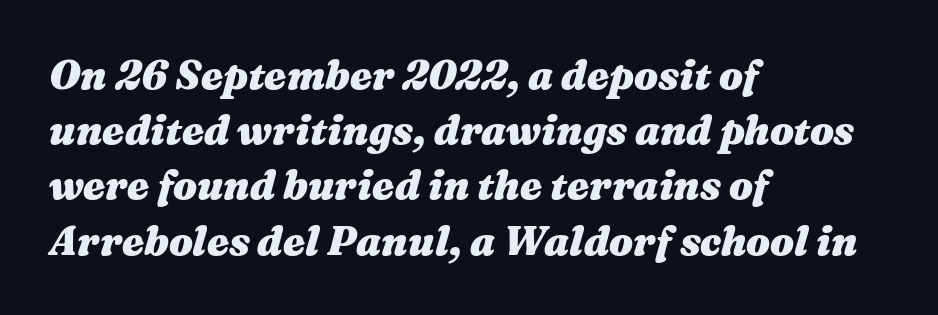
{"italic": "yes", "lean": "right", "slant_degrees": 16, "bold": "yes", "weight": "heavy", "width": "wide", "stroke_contrast": "medium", "x_height": "medium", "monospaced": "no", "underline": "no", "align": "left", "line_spacing": "normal", "line_spacing_ratio": 1.38, "letter_spacing": "normal", "letter_spacing_em": 0.0, "glyph_px": 40}
